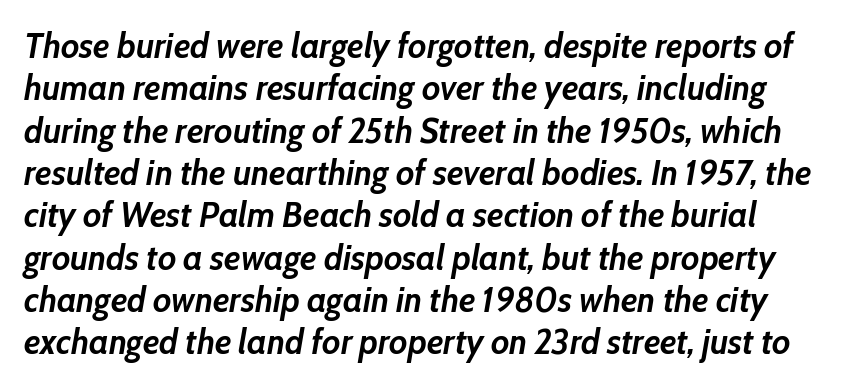
Typographic density is high because the face is bold. Proportional: the letters do not fall into vertical columns. The gaps between neighbouring characters are ordinary and unremarkable. These lines were composed using italics. Descenders hang freely into open space.
